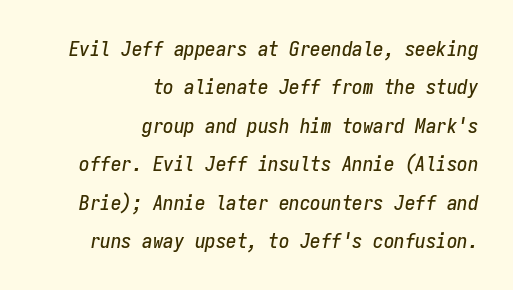
{"italic": "yes", "lean": "right", "slant_degrees": 9, "underline": "no", "align": "right", "line_spacing_ratio": 1.83, "letter_spacing": "normal", "letter_spacing_em": 0.0, "glyph_px": 21}
